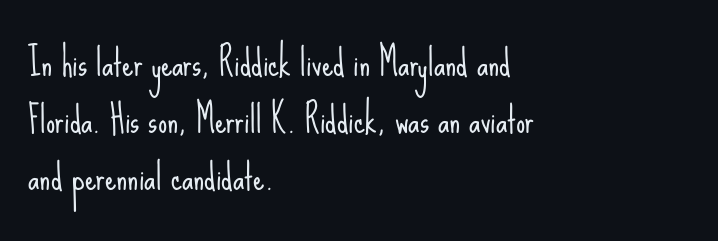
{"serif": "no", "italic": "no", "bold": "no", "weight": "light", "width": "condensed", "stroke_contrast": "low", "x_height": "small", "monospaced": "no", "underline": "no", "align": "left", "line_spacing": "normal", "line_spacing_ratio": 1.58, "letter_spacing": "normal", "letter_spacing_em": 0.0, "glyph_px": 36}
